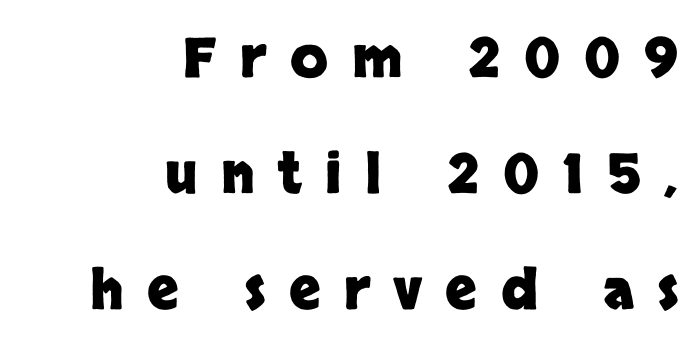
The image shows 55 px heavy sans-serif type, upright; set right-aligned, loose line spacing (2.11x), unusually wide letter spacing (+0.43 em), not underlined; low stroke contrast and a large x-height.
